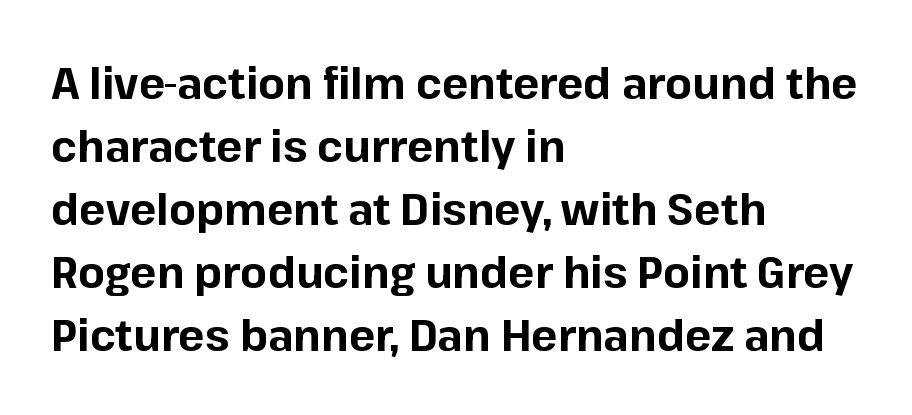
Q: Is the text bold? A: Yes.
Q: Is the text italic (slanted)? A: No, it is upright.
Q: Is the typeface a serif or a sans-serif typeface? A: Sans-serif.
Q: Is the text underlined? A: No.
Q: How is the paragraph aligned? A: Left-aligned.
Q: Is the spacing between letters normal or unusually wide? A: Normal.
Q: Is the spacing between lines tight, normal or loose? A: Normal.
Q: Width (condensed, normal, or wide)? A: Normal.
Q: Stroke contrast? A: Low.
Q: x-height? A: Medium.
Q: Monospaced? A: No.
